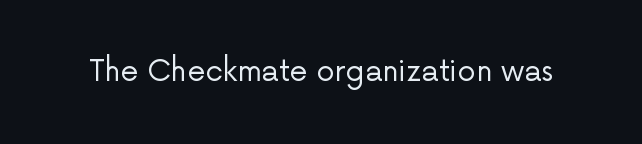
The image shows 29 px regular-weight sans-serif type, upright; set normal letter spacing, not underlined; low stroke contrast and a medium x-height.
